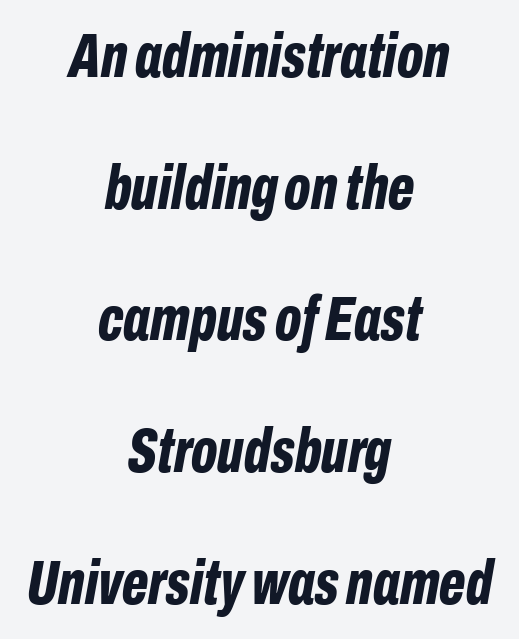
The line-height multiplier appears high, well above default. This sample has the flowing, uneven cadence of proportional lettering. The whitespace from short lines is split evenly between both sides. Compared with typical body copy, the letter spacing here is the same. This rendering features lettering with no underline.
